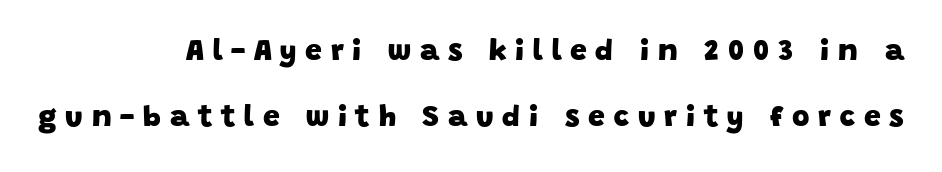
The type is letterspaced generously, with wide tracking. Looks like regular typesetting: each glyph gets only the width it needs. Unmarked baselines from the first word to the last. Layout note: lines flush right. These lines carry a lot of weight — the face is fully bold.
